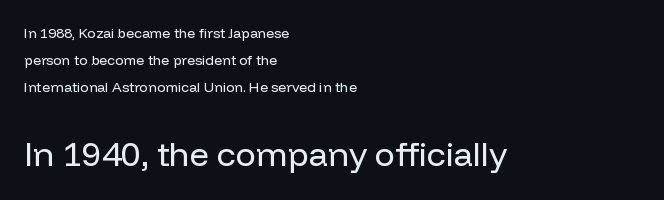
The ragged edge is on the right, which tells us the setting is flush left. The baseline area is clear. Stem width sits at or under what a default text font uses. These lines are rendered in a variable-pitch font.
